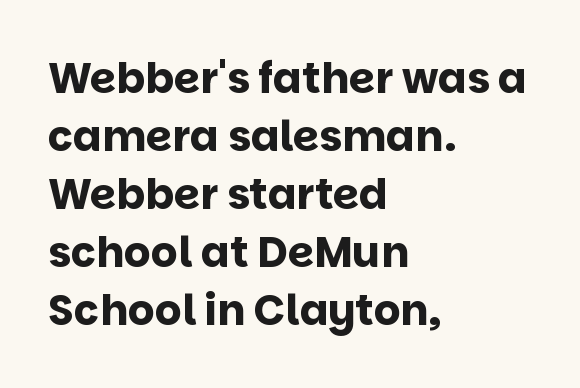
Q: Is the text bold? A: Yes.
Q: Is the text italic (slanted)? A: No, it is upright.
Q: Is the typeface a serif or a sans-serif typeface? A: Sans-serif.
Q: Is the text underlined? A: No.
Q: How is the paragraph aligned? A: Left-aligned.
Q: Is the spacing between letters normal or unusually wide? A: Normal.
Q: Is the spacing between lines tight, normal or loose? A: Normal.
Q: Width (condensed, normal, or wide)? A: Normal.
Q: Stroke contrast? A: Low.
Q: x-height? A: Large.
Q: Monospaced? A: No.
